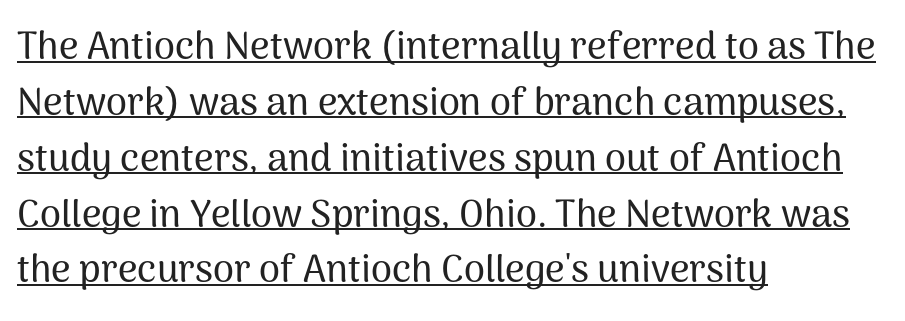
The leading is moderate, giving the passage an even texture. In terms of letterspacing, this is plain default setting. Grotesque or geometric, the face here clearly has no serifs. This sample has the flowing, uneven cadence of proportional lettering. If you drew a ruler down the left edge, every line would touch it.
